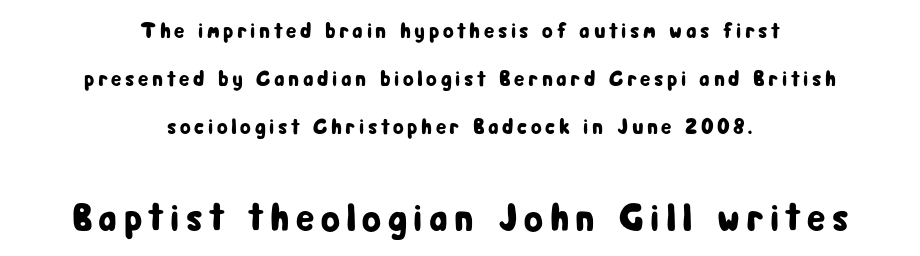
Q: Is the text italic (slanted)? A: No, it is upright.
Q: Is the typeface a serif or a sans-serif typeface? A: Sans-serif.
Q: Is the text underlined? A: No.
Q: How is the paragraph aligned? A: Centered.
Q: Is the spacing between lines tight, normal or loose? A: Loose.
Q: Which block of text is set in a larger size, the first (top) or the second (bottom)? A: The second (bottom) one.
Q: Width (condensed, normal, or wide)? A: Condensed.
Q: Stroke contrast? A: Low.
Q: x-height? A: Medium.
Q: Monospaced? A: No.
